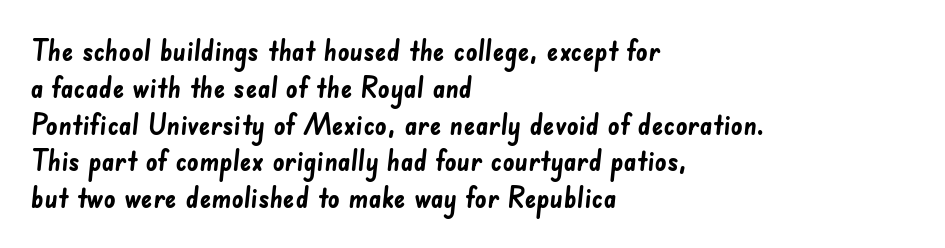
Q: Is the text bold? A: Yes.
Q: Is the typeface a serif or a sans-serif typeface? A: Sans-serif.
Q: Is the text underlined? A: No.
Q: How is the paragraph aligned? A: Left-aligned.
Q: Is the spacing between letters normal or unusually wide? A: Normal.
Q: Is the spacing between lines tight, normal or loose? A: Normal.
Q: Width (condensed, normal, or wide)? A: Normal.
Q: Stroke contrast? A: Low.
Q: x-height? A: Small.
Q: Monospaced? A: No.
